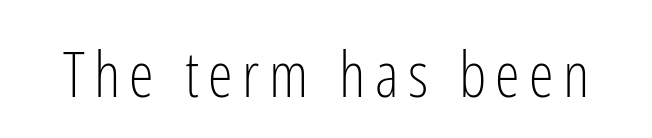
Q: Is the text bold? A: No.
Q: Is the text italic (slanted)? A: No, it is upright.
Q: Is the typeface a serif or a sans-serif typeface? A: Sans-serif.
Q: Is the text underlined? A: No.
Q: Width (condensed, normal, or wide)? A: Condensed.
Q: Stroke contrast? A: Low.
Q: x-height? A: Medium.
Q: Monospaced? A: No.
